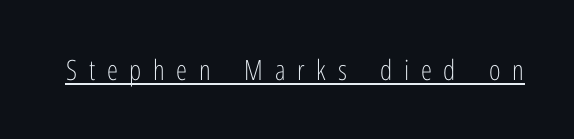
The image shows 28 px light, condensed sans-serif type, upright; set unusually wide letter spacing (+0.42 em), underlined; low stroke contrast and a medium x-height.
